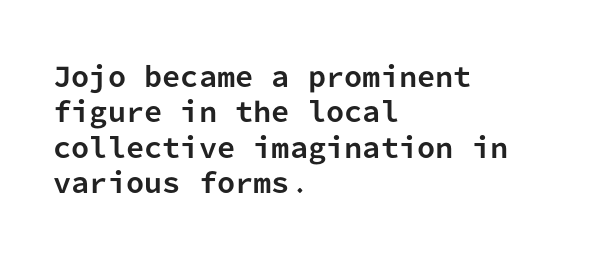
Q: Is the text bold? A: Yes.
Q: Is the text italic (slanted)? A: No, it is upright.
Q: Is the text underlined? A: No.
Q: How is the paragraph aligned? A: Left-aligned.
Q: Is the spacing between letters normal or unusually wide? A: Normal.
Q: Is the spacing between lines tight, normal or loose? A: Normal.
